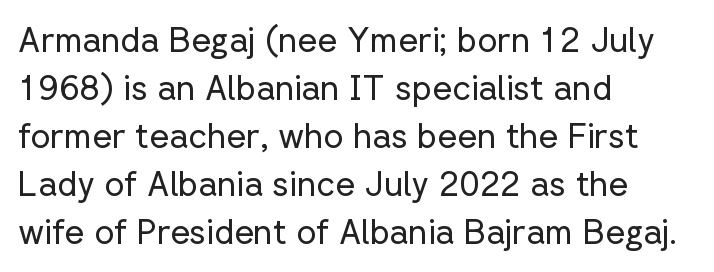
The image shows 34 px regular-weight sans-serif type, upright; set left-aligned, normal line spacing (1.41x), normal letter spacing, not underlined; low stroke contrast and a medium x-height.
